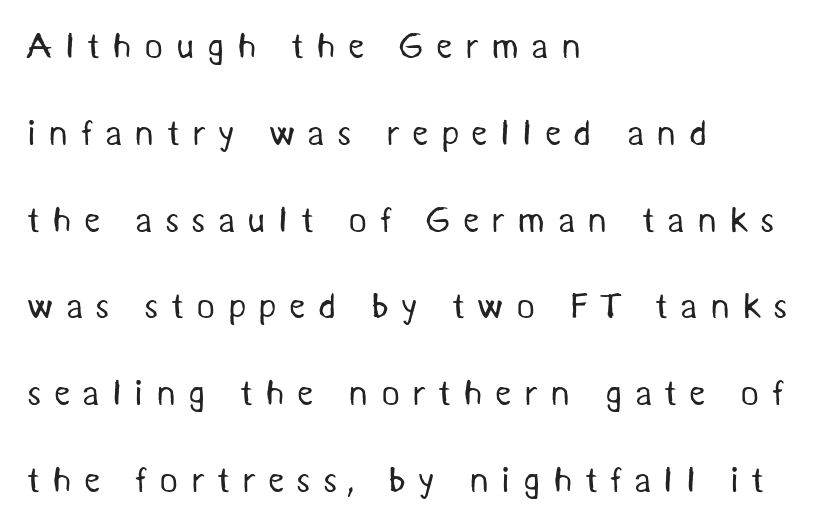
Q: Is the text bold? A: No.
Q: Is the typeface a serif or a sans-serif typeface? A: Sans-serif.
Q: Is the text underlined? A: No.
Q: How is the paragraph aligned? A: Left-aligned.
Q: Is the spacing between letters normal or unusually wide? A: Unusually wide.
Q: Is the spacing between lines tight, normal or loose? A: Loose.
Q: Width (condensed, normal, or wide)? A: Normal.
Q: Stroke contrast? A: Medium.
Q: x-height? A: Medium.
Q: Monospaced? A: No.
